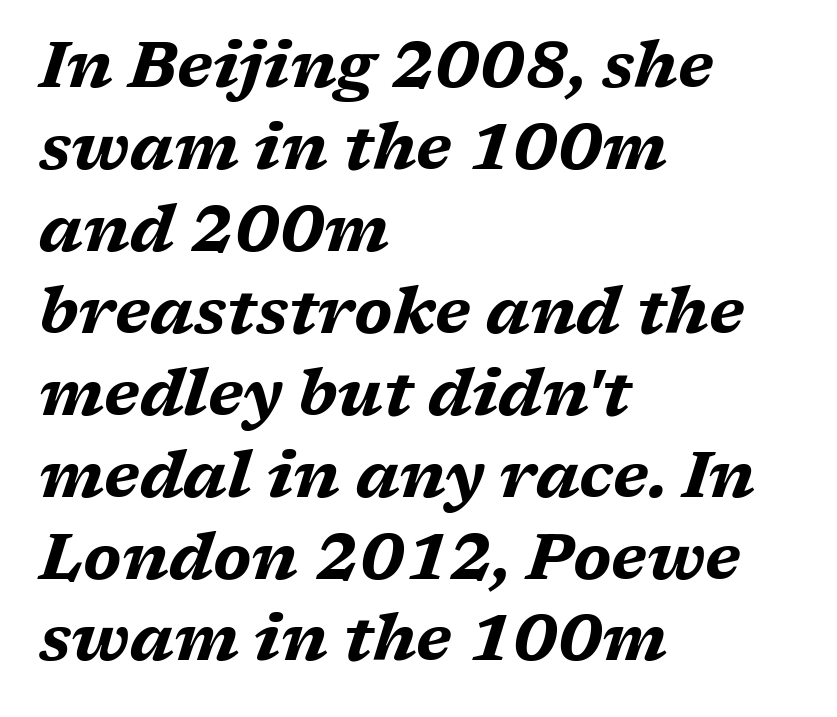
Words appear dense and cohesive because spacing is normal. Nobody drew a line under any word here. The typesetter chose a ragged-right arrangement here. An italicized treatment has been applied to the whole sample. Leading matches the norm, producing a regular column.
